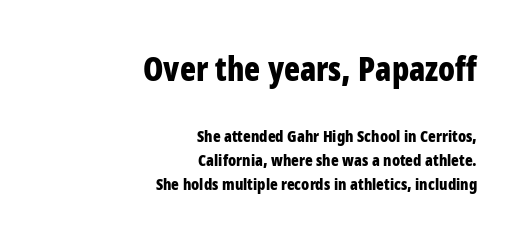
The axis of the letterforms is exactly vertical. Think of a printed novel: that variable character pitch is what you see here. The rendering shrinks the type as you move from the upper chunk to the lower. Leading: standard. Reading down the block, your eye finds every line finishing at a fixed right position.
